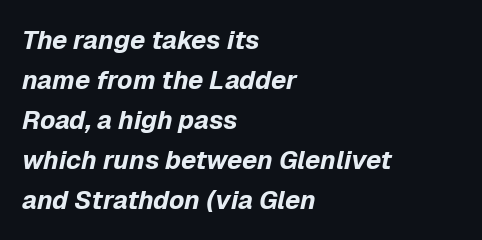
The image shows 26 px bold type, italic (leaning right); set left-aligned, normal line spacing (1.54x), normal letter spacing, not underlined.
